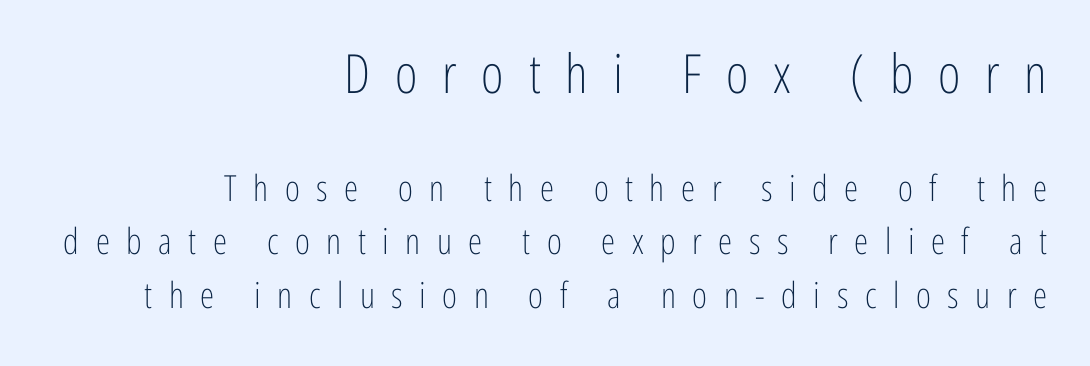
The image shows 54 px light, condensed sans-serif type, upright; set right-aligned, normal line spacing (1.49x), unusually wide letter spacing (+0.46 em), not underlined; the first (top) block is 1.5x larger; low stroke contrast and a medium x-height.
